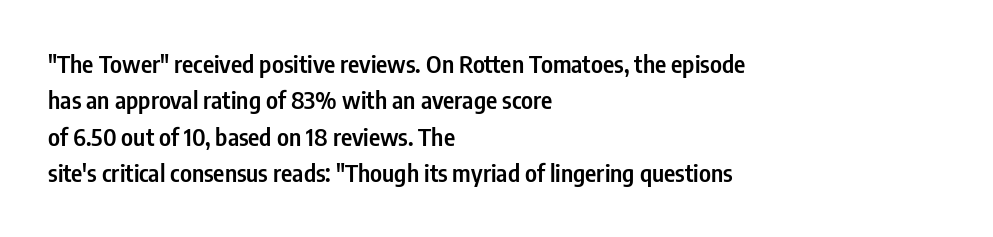
These lines keep a tight, regular rhythm from letter to letter. The foot of each line stays bare and open. The rag falls on the right side of this text block. The designer left line spacing at the default.
